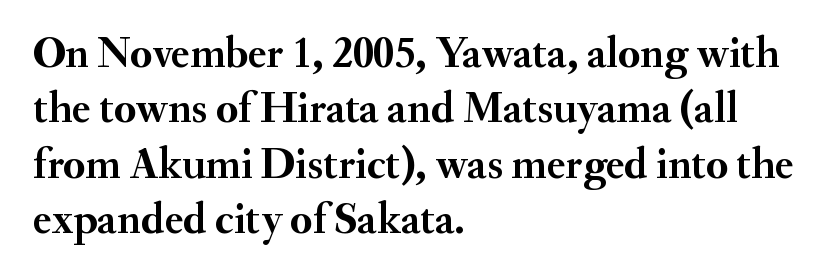
The image shows 44 px semibold serif type, upright; set left-aligned, normal line spacing (1.26x), normal letter spacing, not underlined; medium stroke contrast and a small x-height.
